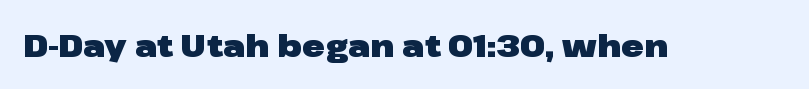
Think of a printed novel: that variable character pitch is what you see here. Unlike a traditional serif, this face leaves its strokes unadorned. This rendering leaves character spacing at its baseline value. Set as a true bold cut, around the 700 mark.
